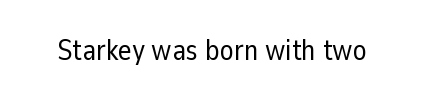
{"serif": "no", "italic": "no", "bold": "no", "weight": "regular", "width": "normal", "stroke_contrast": "low", "x_height": "medium", "monospaced": "no", "underline": "no", "letter_spacing": "normal", "letter_spacing_em": 0.0, "glyph_px": 29}
